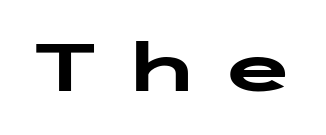
{"serif": "no", "italic": "no", "bold": "yes", "weight": "heavy", "width": "wide", "stroke_contrast": "low", "x_height": "medium", "underline": "no", "letter_spacing": "wide", "letter_spacing_em": 0.33, "glyph_px": 67}
